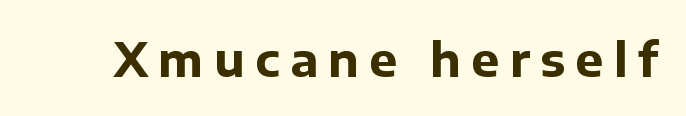
The image shows 47 px bold sans-serif type, upright; set unusually wide letter spacing (+0.22 em), not underlined; low stroke contrast and a medium x-height.
